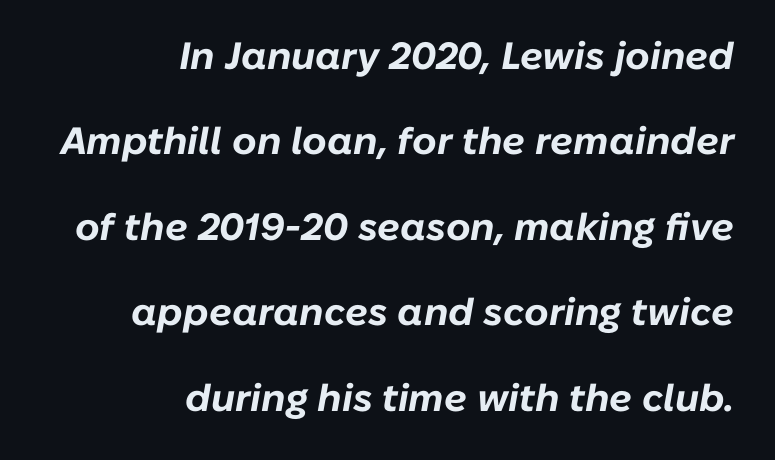
A flush-right, rag-left setting is used for this passage. The font's italic variant was chosen for this text. Varying glyph widths throughout — classic text-font behaviour. Students, observe: this is what heavily led, spacious text looks like. Tracking here is standard; glyphs follow each other at the usual distance.
